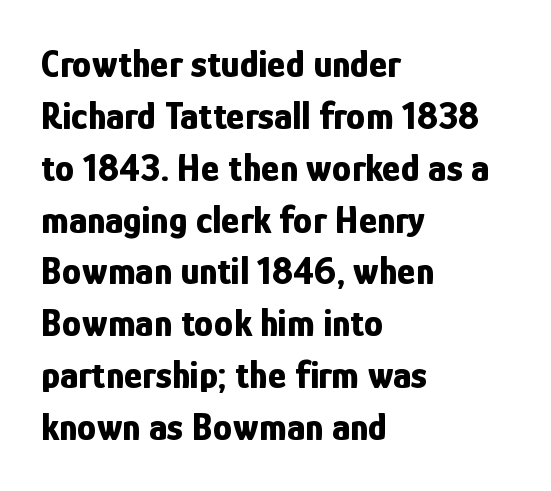
How are the letters spaced? Ordinarily, with no added tracking. I'd call this a sans setting — the letters go barefoot. Every row of glyphs begins at an identical x-position on the left. The sample has been set heavy, in full bold. A typesetter would mark this as roman, not italic.
